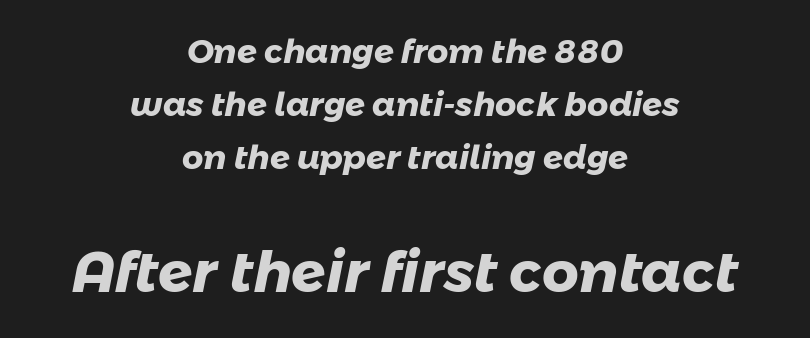
The image shows 57 px heavy sans-serif type; set centered, normal line spacing (1.61x), normal letter spacing, not underlined; the second (bottom) block is 1.73x larger; low stroke contrast and a medium x-height.
